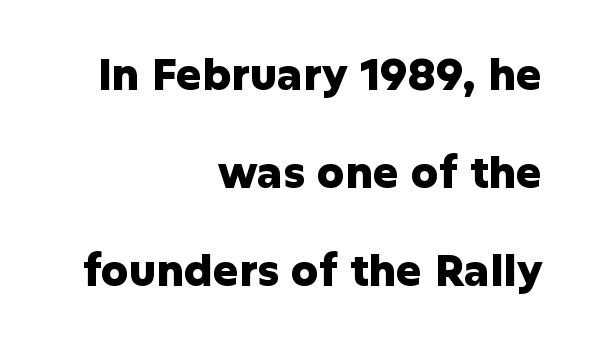
Q: Is the text bold? A: Yes.
Q: Is the text italic (slanted)? A: No, it is upright.
Q: Is the typeface a serif or a sans-serif typeface? A: Sans-serif.
Q: Is the text underlined? A: No.
Q: How is the paragraph aligned? A: Right-aligned.
Q: Is the spacing between letters normal or unusually wide? A: Normal.
Q: Is the spacing between lines tight, normal or loose? A: Loose.
Q: Width (condensed, normal, or wide)? A: Normal.
Q: Stroke contrast? A: Low.
Q: x-height? A: Medium.
Q: Monospaced? A: No.
